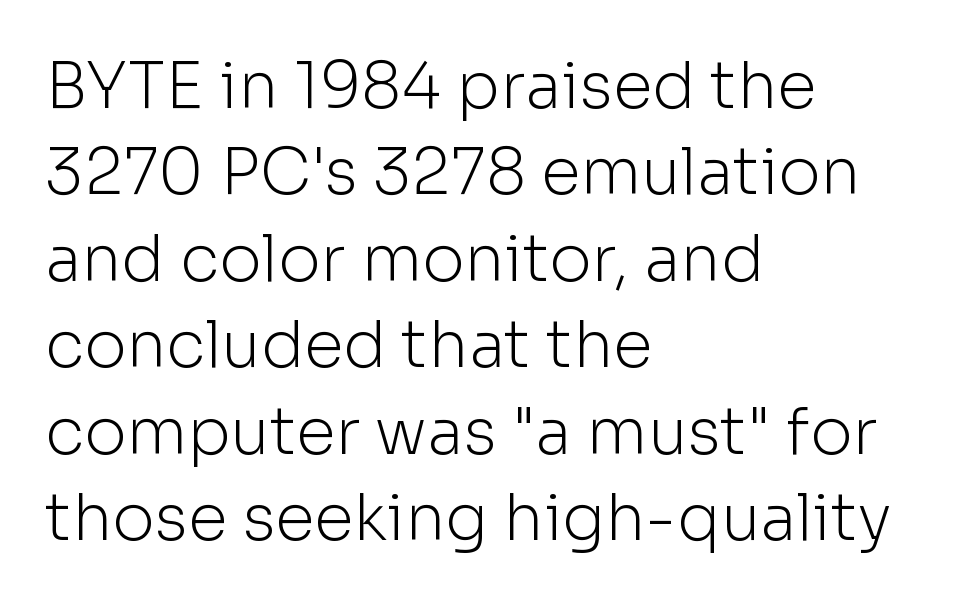
{"serif": "no", "italic": "no", "bold": "no", "weight": "light", "width": "normal", "stroke_contrast": "low", "x_height": "medium", "monospaced": "no", "underline": "no", "align": "left", "line_spacing": "normal", "line_spacing_ratio": 1.35, "letter_spacing": "normal", "letter_spacing_em": 0.0, "glyph_px": 64}
